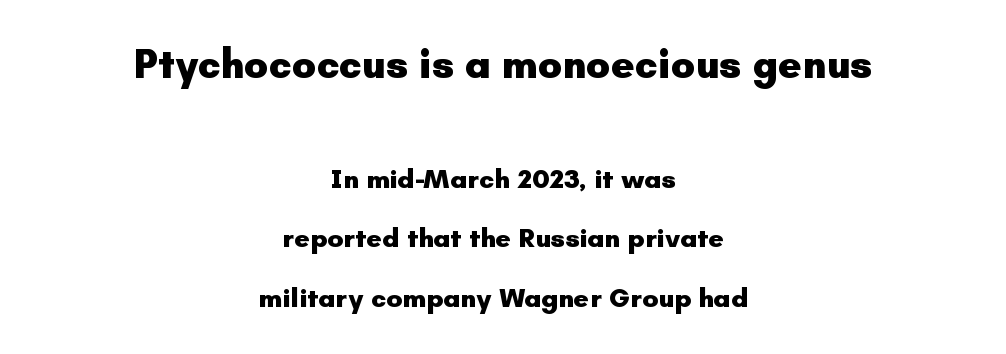
Q: Is the text bold? A: Yes.
Q: Is the text italic (slanted)? A: No, it is upright.
Q: Is the typeface a serif or a sans-serif typeface? A: Sans-serif.
Q: Is the text underlined? A: No.
Q: How is the paragraph aligned? A: Centered.
Q: Is the spacing between letters normal or unusually wide? A: Normal.
Q: Is the spacing between lines tight, normal or loose? A: Loose.
Q: Which block of text is set in a larger size, the first (top) or the second (bottom)? A: The first (top) one.
Q: Width (condensed, normal, or wide)? A: Normal.
Q: Stroke contrast? A: Low.
Q: x-height? A: Small.
Q: Monospaced? A: No.
